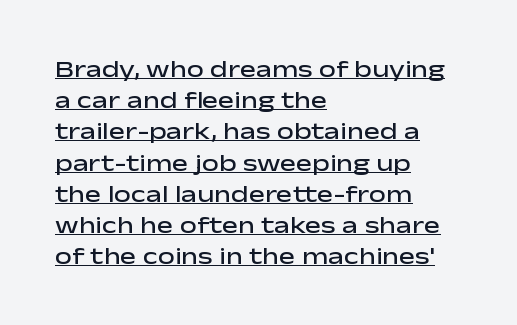
Q: Is the text bold? A: Semi-bold.
Q: Is the text italic (slanted)? A: No, it is upright.
Q: Is the text underlined? A: Yes.
Q: How is the paragraph aligned? A: Left-aligned.
Q: Is the spacing between letters normal or unusually wide? A: Normal.
Q: Is the spacing between lines tight, normal or loose? A: Normal.
